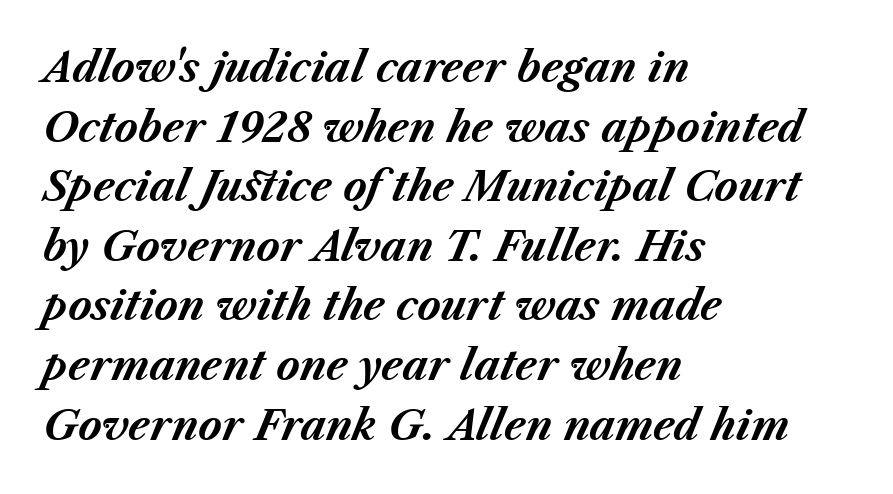
{"italic": "yes", "lean": "right", "slant_degrees": 23, "bold": "yes", "weight": "bold", "width": "normal", "stroke_contrast": "medium", "x_height": "medium", "monospaced": "no", "underline": "no", "align": "left", "line_spacing": "normal", "line_spacing_ratio": 1.49, "letter_spacing": "normal", "letter_spacing_em": 0.0, "glyph_px": 40}
